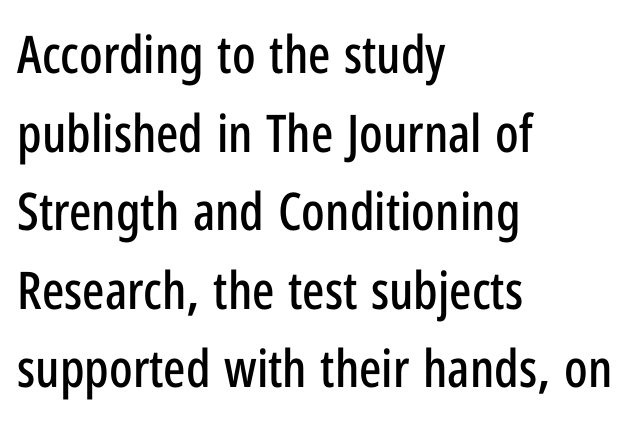
{"serif": "no", "italic": "no", "width": "condensed", "stroke_contrast": "low", "x_height": "medium", "monospaced": "no", "underline": "no", "align": "left", "line_spacing": "normal", "line_spacing_ratio": 1.51, "letter_spacing": "normal", "letter_spacing_em": 0.0, "glyph_px": 52}
